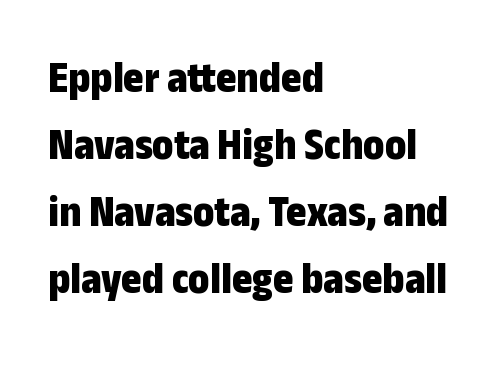
The image shows 44 px bold, condensed sans-serif type, upright; set left-aligned, normal line spacing (1.52x), normal letter spacing, not underlined; low stroke contrast and a medium x-height.
